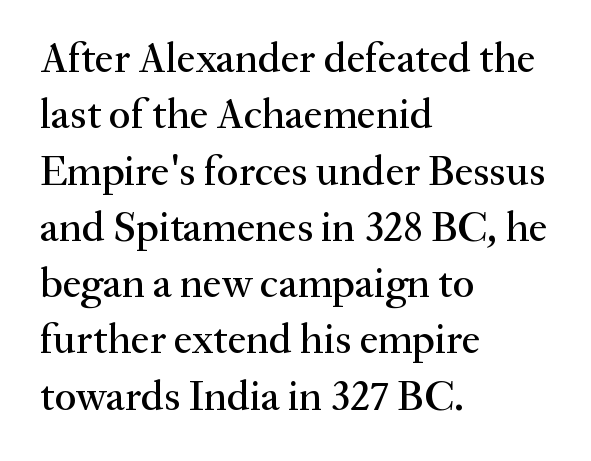
The image shows 42 px serif type, upright; set left-aligned, normal line spacing (1.34x), normal letter spacing, not underlined; medium stroke contrast and a small x-height.
